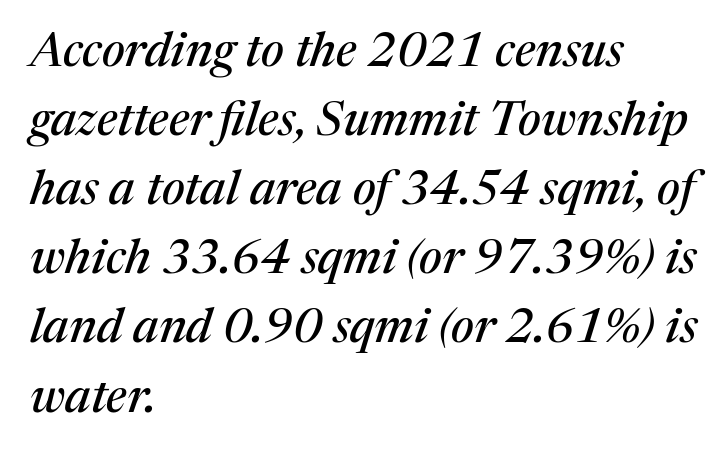
Note the varied advance widths — an 'i' is clearly narrower than an 'm'. Honestly, there is no underline to notice here at all. The letters sit at their default tracking, neither squeezed nor spread. Compared with a centered layout, this one pins lines to the left instead. Serifs: yes, visible at the terminals of the letterforms.
